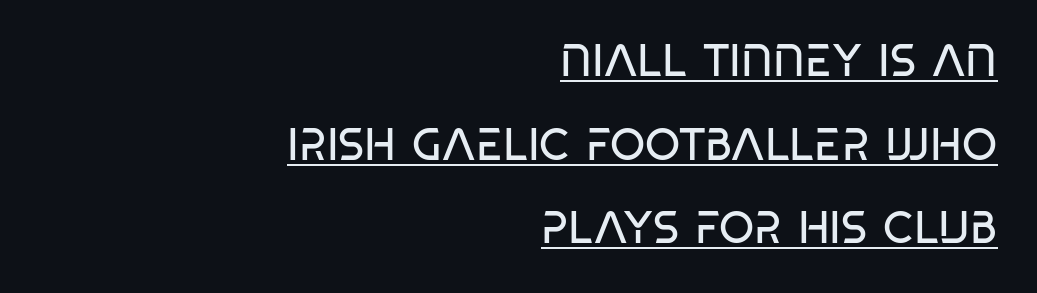
The face looks like a standard text weight, possibly lighter. The passage shown is typeset with a sans-serif family. Spacing verdict: proportional, widths tailored to each character. These lines are set flush right with a ragged left edge. Words appear dense and cohesive because spacing is normal.
